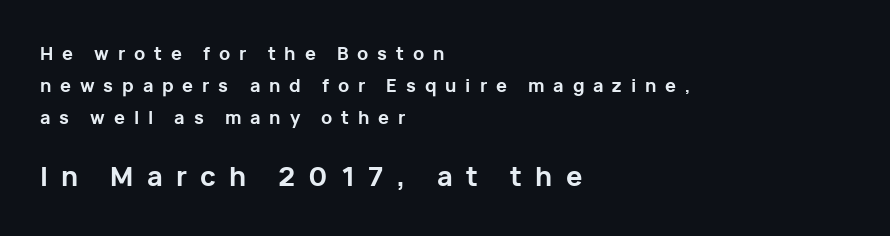
{"italic": "no", "bold": "yes", "underline": "no", "align": "left", "line_spacing_ratio": 1.77, "letter_spacing": "wide", "letter_spacing_em": 0.49, "larger_block": "second", "size_ratio": 1.5, "glyph_px": 27}
